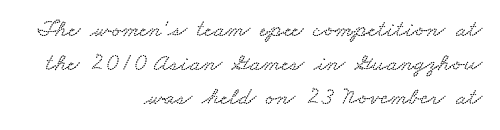
No extra tracking has been applied to these lines. No word sits above an underline. Each line ends at the same right margin while the left side varies. Vertically, the passage feels balanced, rows spaced as you'd expect.
